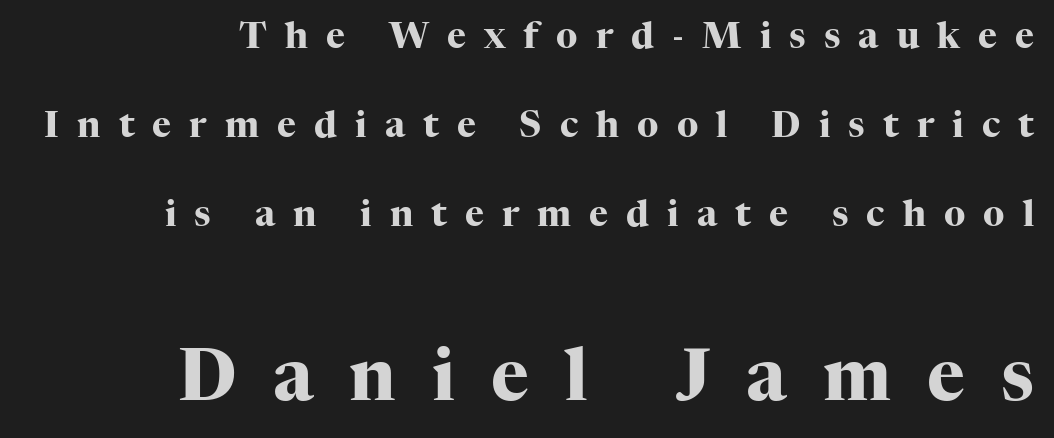
{"serif": "yes", "italic": "no", "bold": "yes", "weight": "heavy", "width": "normal", "stroke_contrast": "high", "x_height": "medium", "monospaced": "no", "underline": "no", "align": "right", "line_spacing": "loose", "line_spacing_ratio": 2.47, "letter_spacing": "wide", "letter_spacing_em": 0.5, "larger_block": "second", "size_ratio": 2.0, "glyph_px": 72}
